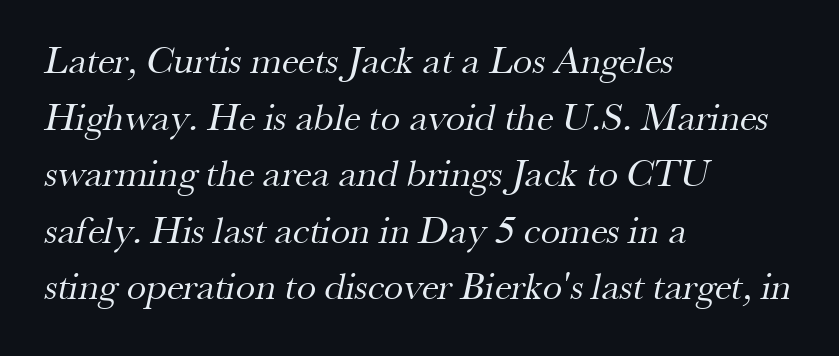
The passage shown is not bold in any degree. Compared with typical body copy, the letter spacing here is the same. Just letters on the line, the space beneath them empty. Proportional: the letters do not fall into vertical columns.
